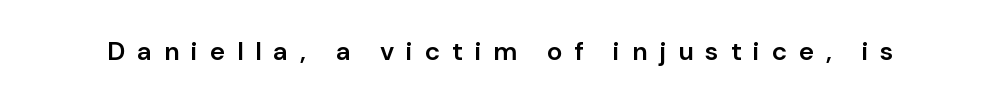
The image shows 26 px text type, upright; set unusually wide letter spacing (+0.45 em), not underlined.
